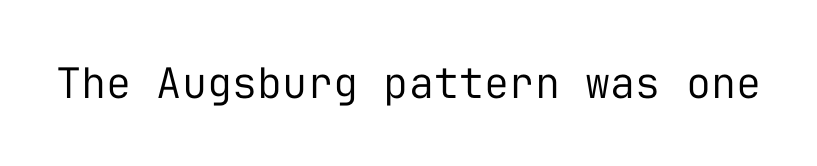
The image shows 42 px regular-weight sans-serif type, upright, monospaced; set normal letter spacing, not underlined; low stroke contrast and a medium x-height.
